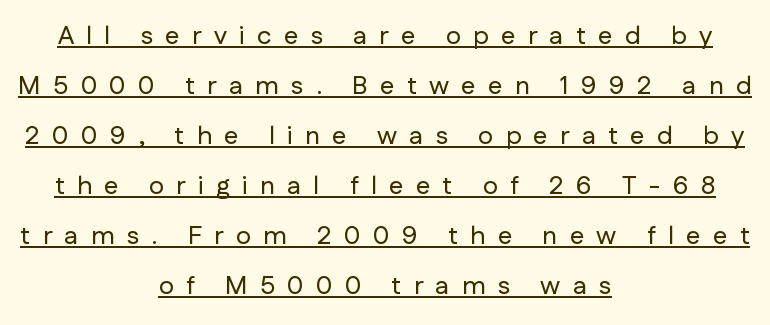
The image shows 26 px text type, upright; set centered, loose line spacing (1.92x), unusually wide letter spacing (+0.47 em), underlined.
